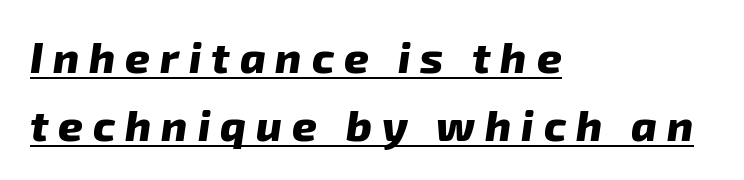
The image shows 43 px heavy type, italic (leaning right); set left-aligned, normal line spacing (1.58x), unusually wide letter spacing (+0.23 em), underlined; low stroke contrast and a medium x-height.
